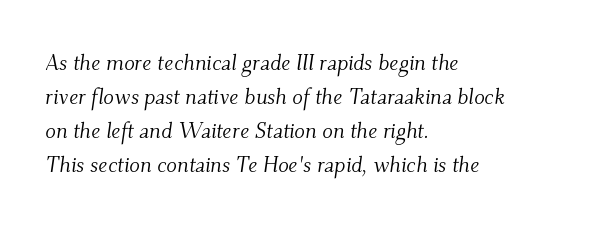
{"italic": "yes", "lean": "right", "slant_degrees": 9, "bold": "no", "underline": "no", "align": "left", "line_spacing": "normal", "line_spacing_ratio": 1.55, "letter_spacing": "normal", "letter_spacing_em": 0.0, "glyph_px": 22}
